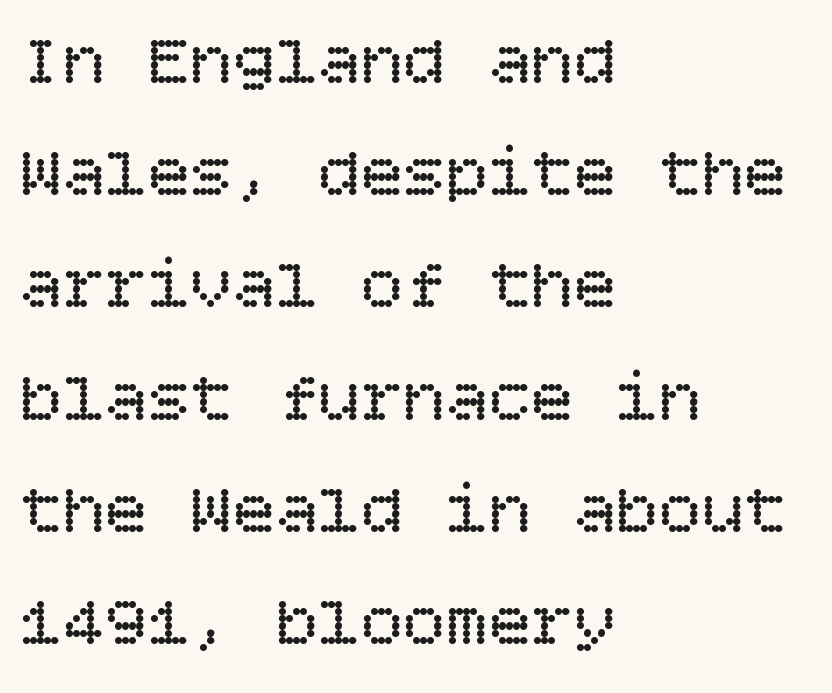
Q: Is the text bold? A: No.
Q: Is the text italic (slanted)? A: No, it is upright.
Q: Is the text underlined? A: No.
Q: How is the paragraph aligned? A: Left-aligned.
Q: Is the spacing between letters normal or unusually wide? A: Normal.
Q: Is the spacing between lines tight, normal or loose? A: Normal.
Q: Width (condensed, normal, or wide)? A: Normal.
Q: Stroke contrast? A: Low.
Q: x-height? A: Large.
